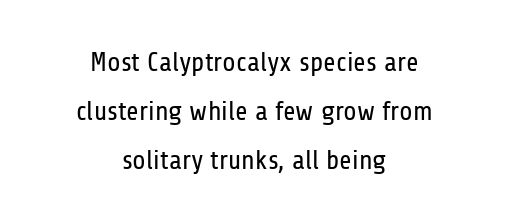
Q: Is the text bold? A: No.
Q: Is the text italic (slanted)? A: No, it is upright.
Q: Is the text underlined? A: No.
Q: How is the paragraph aligned? A: Centered.
Q: Is the spacing between letters normal or unusually wide? A: Normal.
